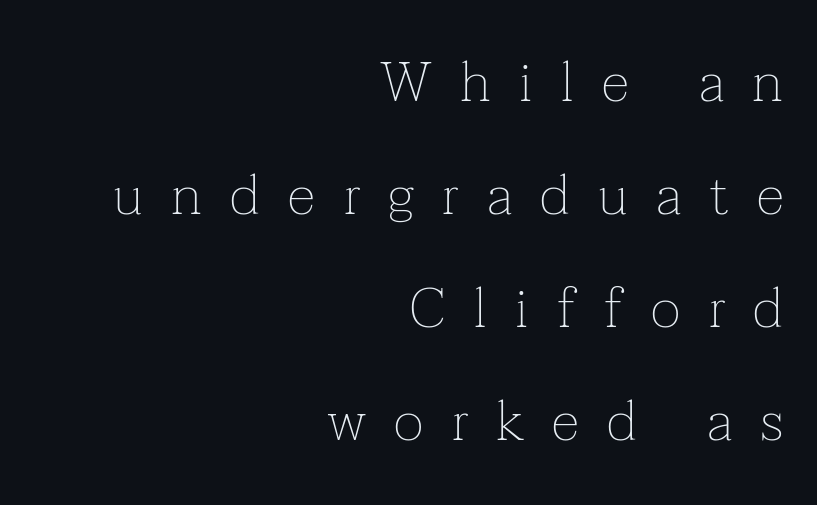
Q: Is the text bold? A: No.
Q: Is the text italic (slanted)? A: No, it is upright.
Q: Is the typeface a serif or a sans-serif typeface? A: Serif.
Q: Is the text underlined? A: No.
Q: How is the paragraph aligned? A: Right-aligned.
Q: Is the spacing between letters normal or unusually wide? A: Unusually wide.
Q: Is the spacing between lines tight, normal or loose? A: Loose.
Q: Width (condensed, normal, or wide)? A: Normal.
Q: Stroke contrast? A: Low.
Q: x-height? A: Medium.
Q: Monospaced? A: No.
